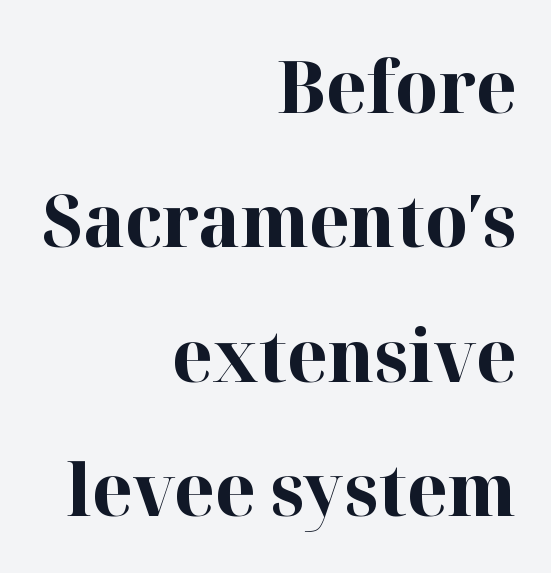
{"serif": "yes", "italic": "no", "bold": "yes", "weight": "bold", "width": "normal", "stroke_contrast": "high", "x_height": "medium", "monospaced": "no", "underline": "no", "align": "right", "line_spacing_ratio": 1.84, "letter_spacing": "normal", "letter_spacing_em": 0.0, "glyph_px": 73}
